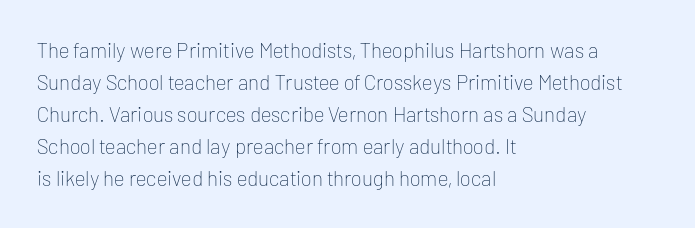
{"italic": "no", "bold": "no", "underline": "no", "align": "left", "line_spacing": "normal", "line_spacing_ratio": 1.52, "letter_spacing": "normal", "letter_spacing_em": 0.0, "glyph_px": 21}
